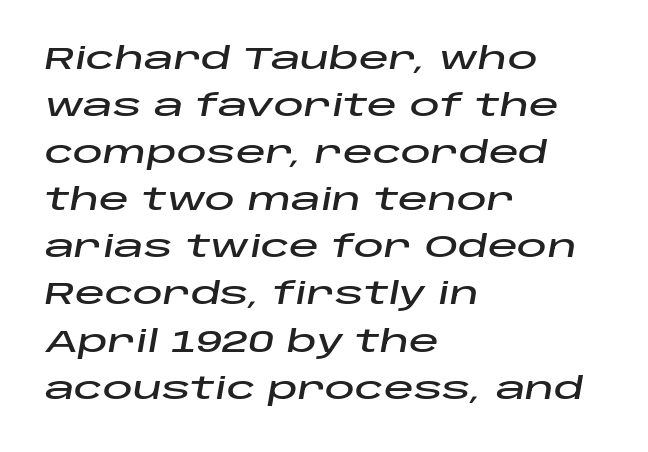
{"italic": "yes", "lean": "right", "slant_degrees": 10, "width": "wide", "stroke_contrast": "low", "x_height": "large", "monospaced": "no", "underline": "no", "align": "left", "line_spacing": "normal", "line_spacing_ratio": 1.57, "letter_spacing": "normal", "letter_spacing_em": 0.0, "glyph_px": 30}
